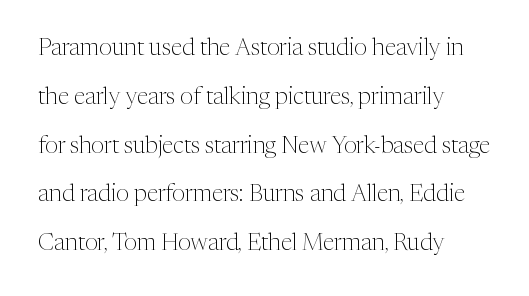
{"italic": "no", "bold": "no", "underline": "no", "align": "left", "line_spacing": "loose", "line_spacing_ratio": 2.12, "letter_spacing": "normal", "letter_spacing_em": 0.0, "glyph_px": 23}
